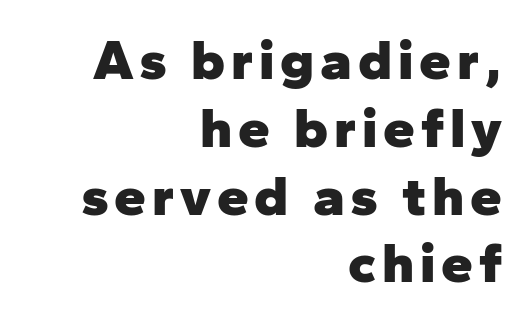
Typeset ragged left — the right edge is the straight one. In terms of letterform style, serifs are entirely absent. Upright lettering throughout. A typesetter would call this proportional, since set widths differ per character. The passage shown is not underscored anywhere. Does the weight exceed regular? Yes, all the way to bold.
